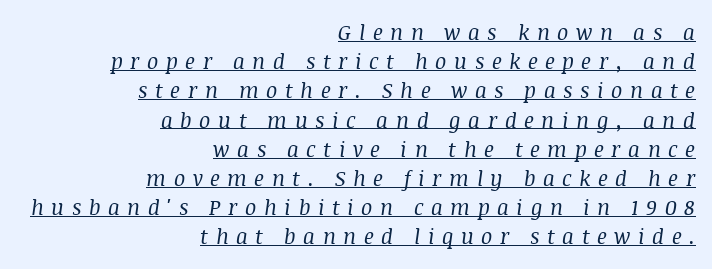
{"italic": "yes", "lean": "right", "slant_degrees": 8, "bold": "no", "underline": "yes", "align": "right", "line_spacing": "normal", "line_spacing_ratio": 1.39, "letter_spacing": "wide", "letter_spacing_em": 0.36, "glyph_px": 21}
